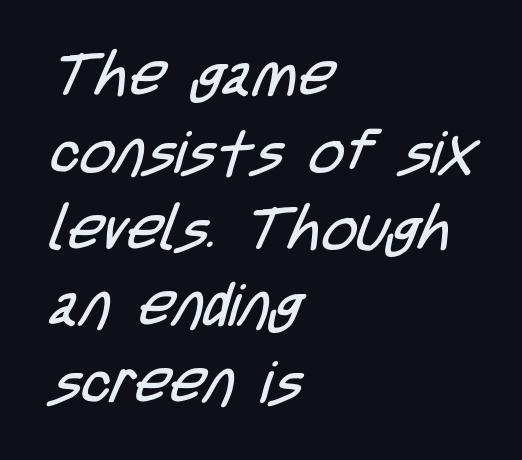
{"serif": "no", "bold": "no", "weight": "regular", "width": "condensed", "stroke_contrast": "low", "x_height": "large", "monospaced": "no", "underline": "no", "align": "left", "line_spacing": "normal", "line_spacing_ratio": 1.28, "letter_spacing": "normal", "letter_spacing_em": 0.0, "glyph_px": 60}
